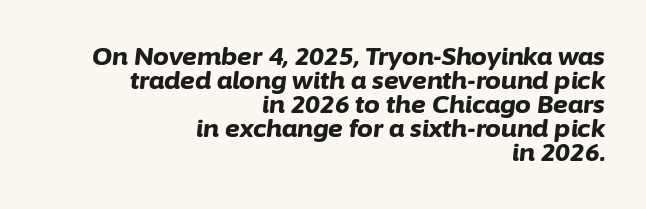
{"italic": "yes", "lean": "right", "slant_degrees": 6, "bold": "yes", "underline": "no", "align": "right", "line_spacing": "tight", "line_spacing_ratio": 0.96, "letter_spacing": "normal", "letter_spacing_em": 0.0, "glyph_px": 25}
